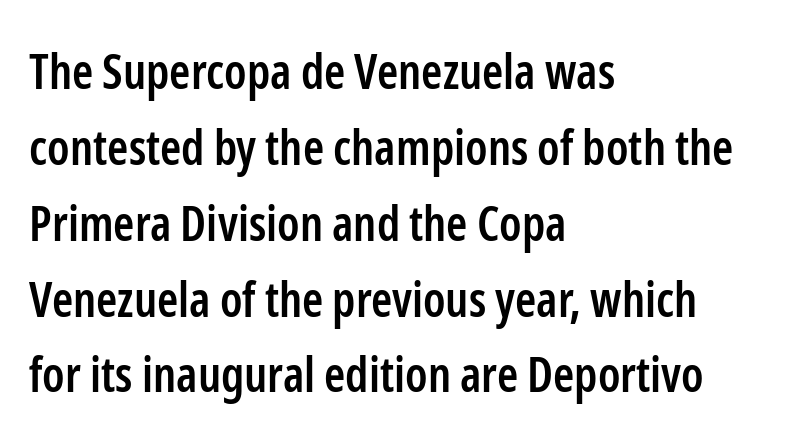
The image shows 48 px semibold, condensed sans-serif type, upright; set left-aligned, normal line spacing (1.58x), normal letter spacing, not underlined; low stroke contrast and a medium x-height.
